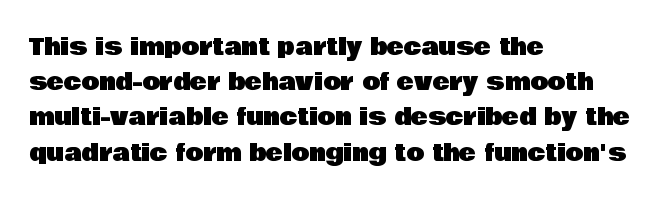
Q: Is the text italic (slanted)? A: No, it is upright.
Q: Is the text underlined? A: No.
Q: How is the paragraph aligned? A: Left-aligned.
Q: Is the spacing between letters normal or unusually wide? A: Normal.
Q: Is the spacing between lines tight, normal or loose? A: Normal.
